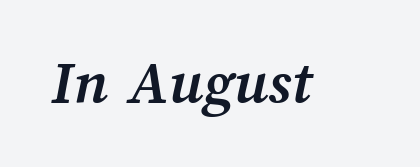
The image shows 64 px semibold type; set normal letter spacing, not underlined; medium stroke contrast and a medium x-height.
